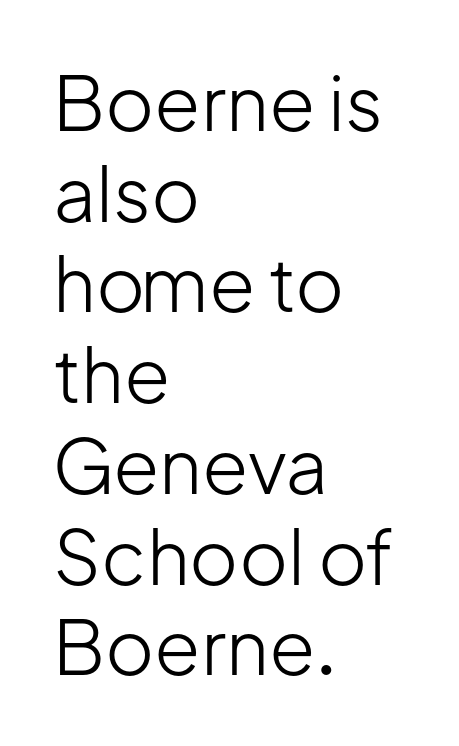
Q: Is the text bold? A: No.
Q: Is the text italic (slanted)? A: No, it is upright.
Q: Is the typeface a serif or a sans-serif typeface? A: Sans-serif.
Q: Is the text underlined? A: No.
Q: How is the paragraph aligned? A: Left-aligned.
Q: Is the spacing between letters normal or unusually wide? A: Normal.
Q: Width (condensed, normal, or wide)? A: Normal.
Q: Stroke contrast? A: Low.
Q: x-height? A: Medium.
Q: Monospaced? A: No.
